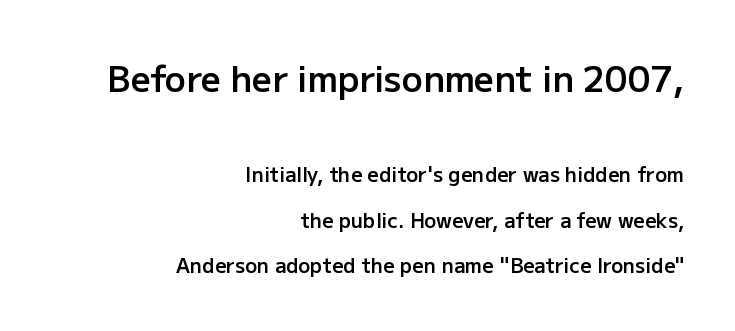
The image shows 35 px semibold sans-serif type, upright; set right-aligned, loose line spacing (2.27x), normal letter spacing, not underlined; the first (top) block is 1.75x larger; low stroke contrast and a medium x-height.
